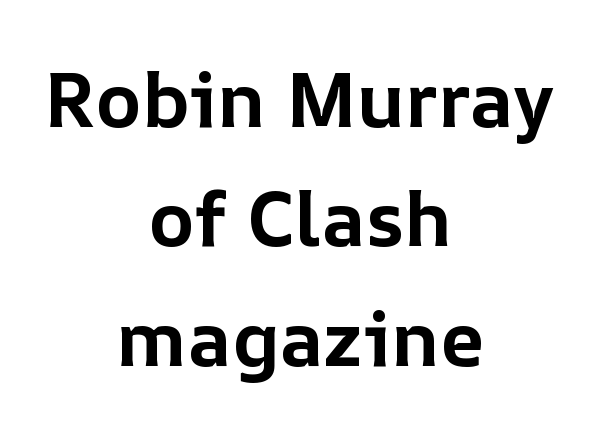
The image shows 77 px bold type, upright; set centered, normal line spacing (1.55x), normal letter spacing, not underlined; low stroke contrast and a medium x-height.
